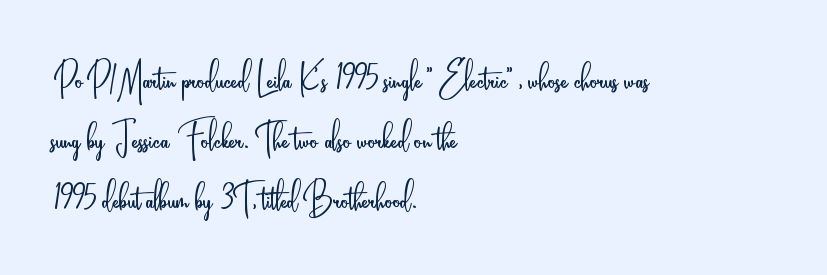
{"serif": "no", "bold": "no", "weight": "light", "width": "condensed", "stroke_contrast": "low", "x_height": "small", "monospaced": "no", "underline": "no", "align": "left", "line_spacing": "normal", "line_spacing_ratio": 1.25, "letter_spacing": "normal", "letter_spacing_em": 0.0, "glyph_px": 48}
